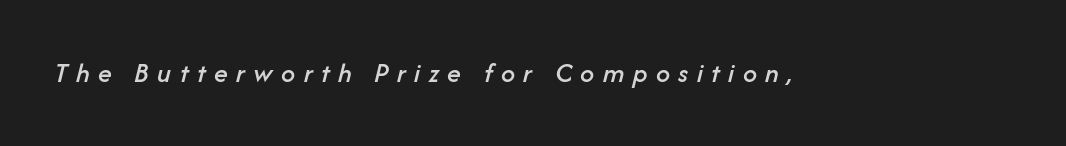
Q: Is the text italic (slanted)? A: Yes, it leans right by about 14 degrees.
Q: Is the text underlined? A: No.
Q: Is the spacing between letters normal or unusually wide? A: Unusually wide.
Q: Width (condensed, normal, or wide)? A: Normal.
Q: Stroke contrast? A: Low.
Q: x-height? A: Medium.
Q: Monospaced? A: No.
